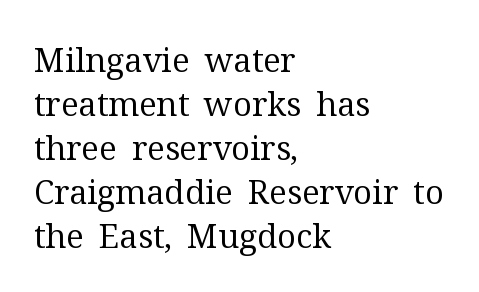
Designer's note — italics off, roman on. The rendering uses a moderate line-height, typical for paragraphs. Type style note: has serifs. The weight tops out at a normal text grade. The letterforms sit shoulder to shoulder at normal distance.
